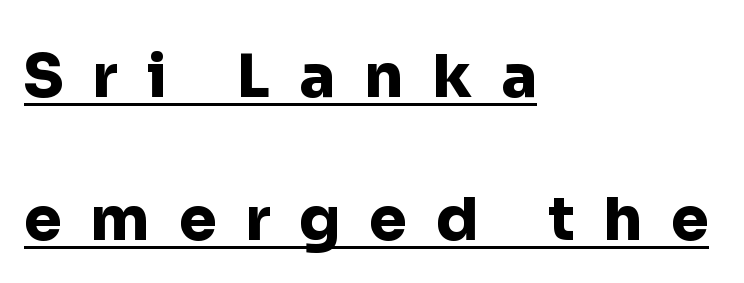
The image shows 60 px heavy sans-serif type, upright; set left-aligned, loose line spacing (2.38x), unusually wide letter spacing (+0.48 em), underlined; low stroke contrast and a medium x-height.
